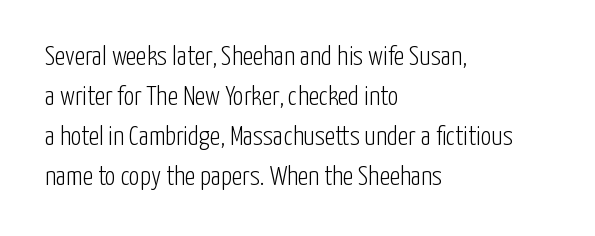
{"italic": "no", "bold": "no", "underline": "no", "align": "left", "line_spacing": "normal", "line_spacing_ratio": 1.48, "letter_spacing": "normal", "letter_spacing_em": 0.0, "glyph_px": 27}
